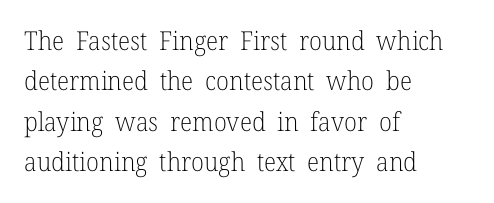
{"italic": "no", "bold": "no", "underline": "no", "align": "left", "line_spacing": "normal", "line_spacing_ratio": 1.55, "letter_spacing": "normal", "letter_spacing_em": 0.0, "glyph_px": 26}
